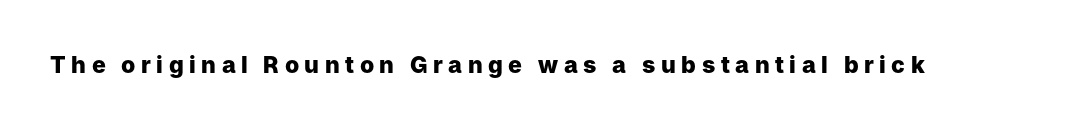
The lettering holds an erect, upright posture throughout. Strokes here are thick enough to call this a true bold. Substantial extra tracking has been applied to these lines. The specimen omits any rule beneath the text block's lines.
